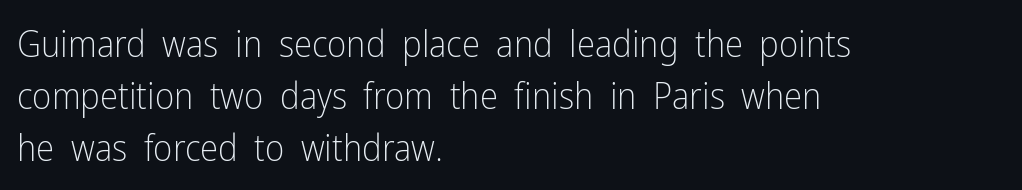
The image shows 37 px light, condensed sans-serif type, upright; set left-aligned, normal line spacing (1.41x), normal letter spacing, not underlined; low stroke contrast and a medium x-height.
